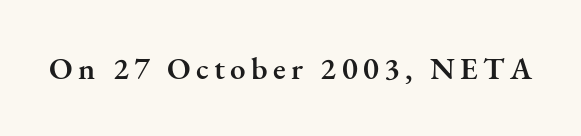
The type family on display is of the serif kind. A typesetter would call this proportional, since set widths differ per character. The axis of the letterforms is exactly vertical. The space directly below the letters is spotless. Weight: semibold (demi).
